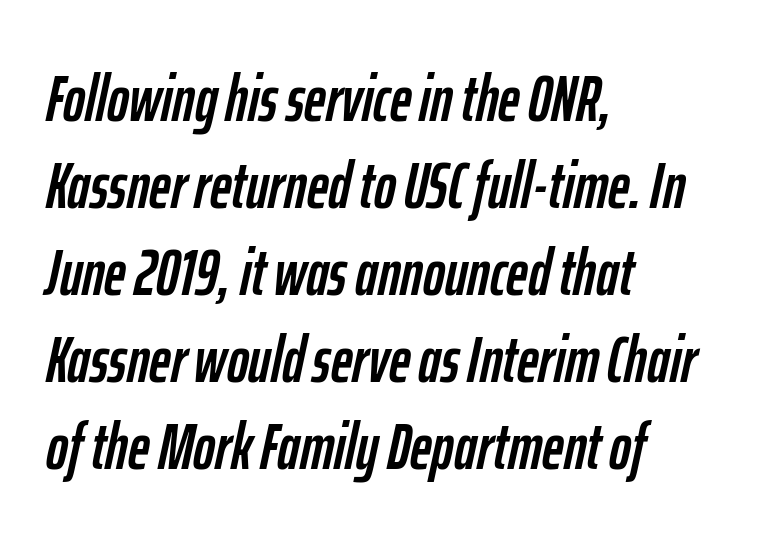
The image shows 66 px condensed type, italic (leaning right); set left-aligned, normal line spacing (1.32x), normal letter spacing, not underlined; low stroke contrast and a medium x-height.
